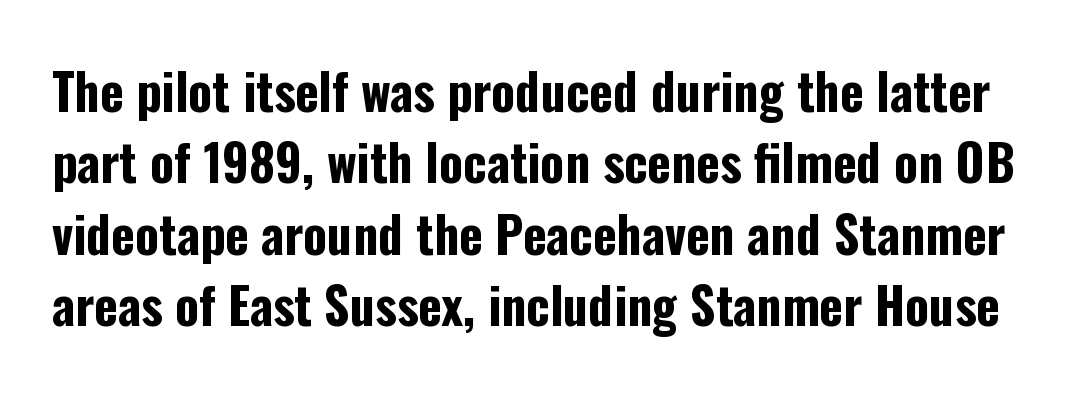
The image shows 50 px bold, condensed sans-serif type, upright; set normal line spacing (1.43x), normal letter spacing, not underlined; low stroke contrast and a medium x-height.
